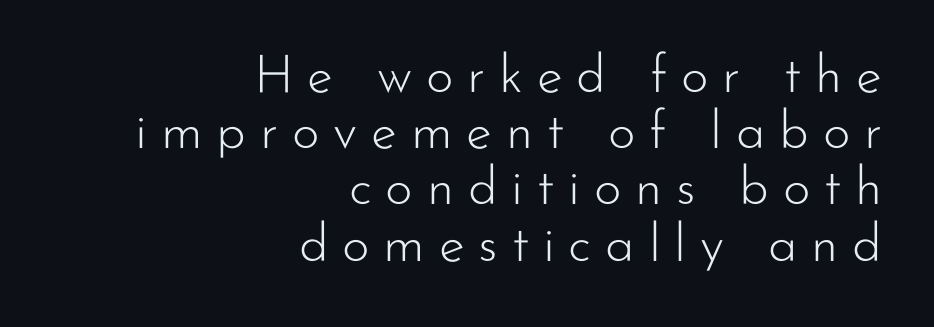
{"serif": "no", "italic": "no", "bold": "no", "weight": "light", "width": "normal", "stroke_contrast": "low", "x_height": "small", "monospaced": "no", "underline": "no", "align": "right", "line_spacing": "tight", "line_spacing_ratio": 1.06, "letter_spacing": "wide", "letter_spacing_em": 0.26, "glyph_px": 53}
